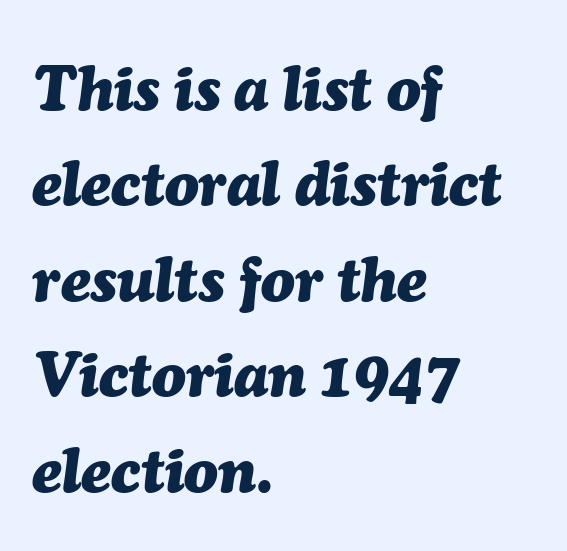
Typeset ragged right — the left edge is the straight one. Spacing verdict: proportional, widths tailored to each character. The vertical gap from one line to the next is medium. The passage shown has conventional tracking throughout. Typesetter's note: full bold, strokes at maximum text heaviness.
